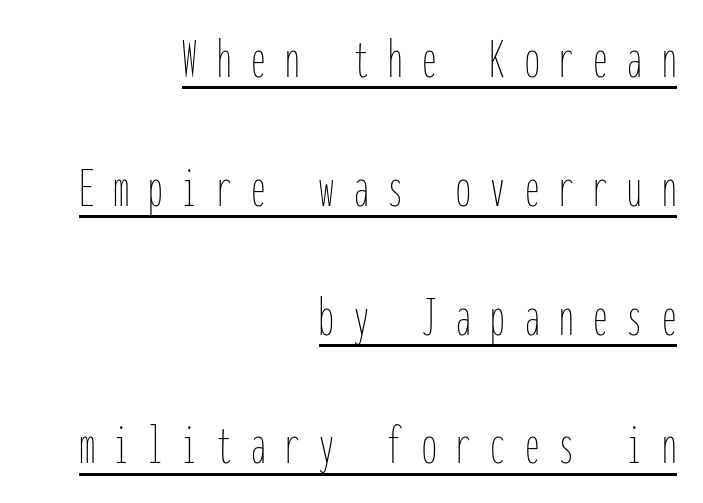
Each letter, wide or thin by design, is forced into the same width here. Words appear elongated and porous because spacing is wide. These lines are set flush right with a ragged left edge. The type sits square on the baseline with zero lean. Students, observe: this is what heavily led, spacious text looks like.
